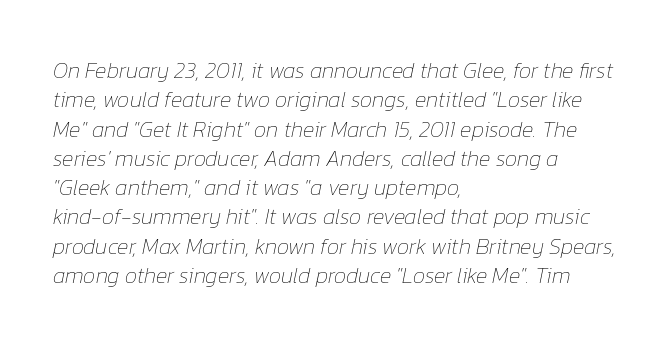
In terms of letterspacing, this is plain default setting. Leading matches the norm, producing a regular column. The words here are not underlined. When letters slant like this, we call the style italic.
